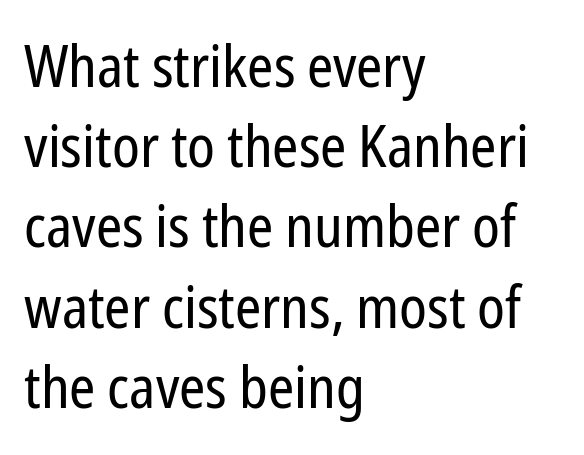
{"serif": "no", "italic": "no", "bold": "no", "weight": "regular", "width": "condensed", "stroke_contrast": "low", "x_height": "medium", "monospaced": "no", "underline": "no", "align": "left", "line_spacing": "normal", "line_spacing_ratio": 1.36, "letter_spacing": "normal", "letter_spacing_em": 0.0, "glyph_px": 59}
